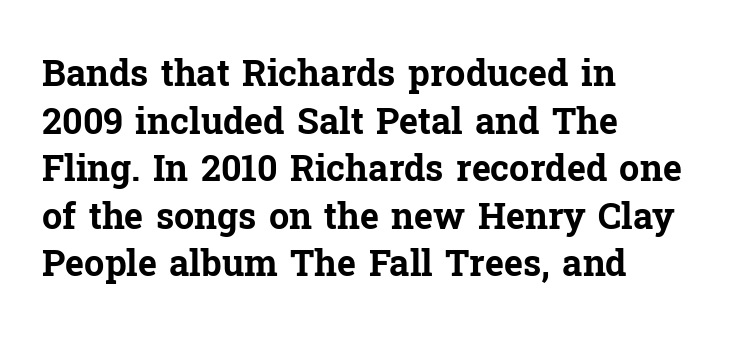
The image shows 36 px bold serif type, upright; set left-aligned, normal line spacing (1.32x), normal letter spacing, not underlined; low stroke contrast and a medium x-height.
